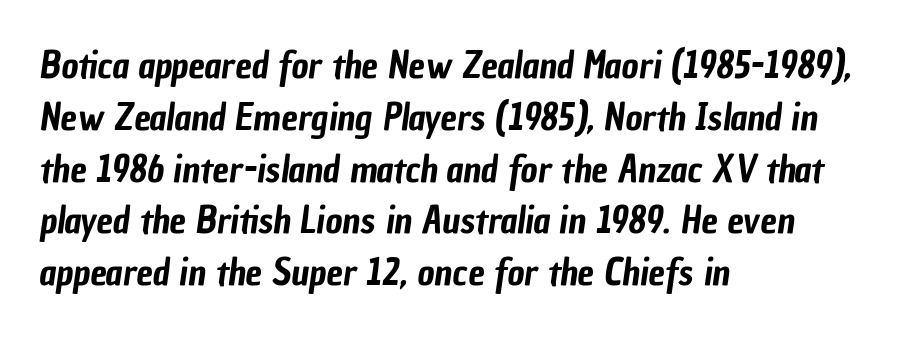
Q: Is the typeface a serif or a sans-serif typeface? A: Sans-serif.
Q: Is the text underlined? A: No.
Q: How is the paragraph aligned? A: Left-aligned.
Q: Is the spacing between letters normal or unusually wide? A: Normal.
Q: Is the spacing between lines tight, normal or loose? A: Normal.
Q: Width (condensed, normal, or wide)? A: Condensed.
Q: Stroke contrast? A: Low.
Q: x-height? A: Medium.
Q: Monospaced? A: No.
